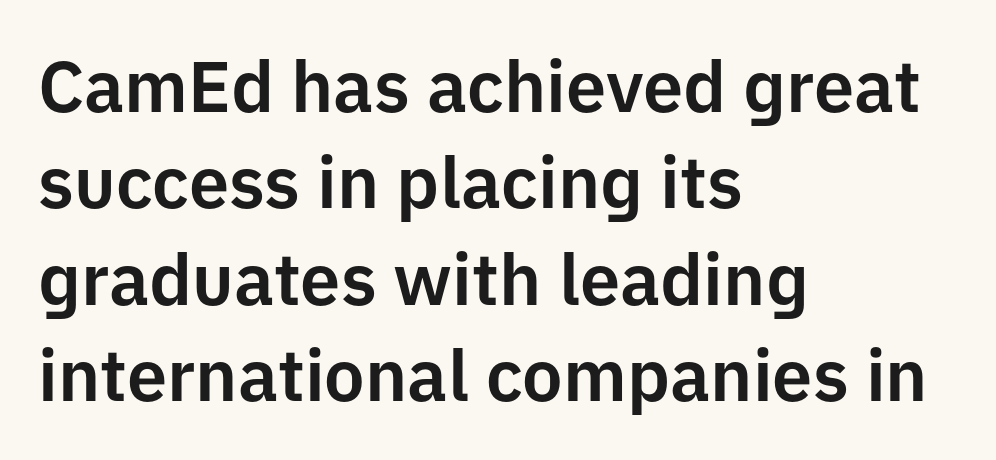
The text block is weighted toward the left margin, trailing off unevenly rightward. This is the regular roman posture of the typeface. Each letter keeps its own natural width here, so spacing adapts to shape. One glance says typical: line gaps are just what's usual. In terms of letterform style, serifs are entirely absent. There is no visible air inserted between adjacent glyphs.
